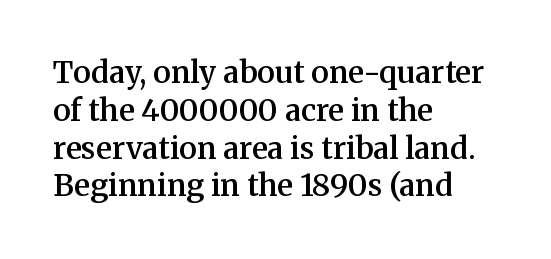
Q: Is the text bold? A: Semi-bold.
Q: Is the text italic (slanted)? A: No, it is upright.
Q: Is the typeface a serif or a sans-serif typeface? A: Serif.
Q: Is the text underlined? A: No.
Q: How is the paragraph aligned? A: Left-aligned.
Q: Is the spacing between letters normal or unusually wide? A: Normal.
Q: Is the spacing between lines tight, normal or loose? A: Normal.
Q: Width (condensed, normal, or wide)? A: Normal.
Q: Stroke contrast? A: Medium.
Q: x-height? A: Medium.
Q: Monospaced? A: No.
